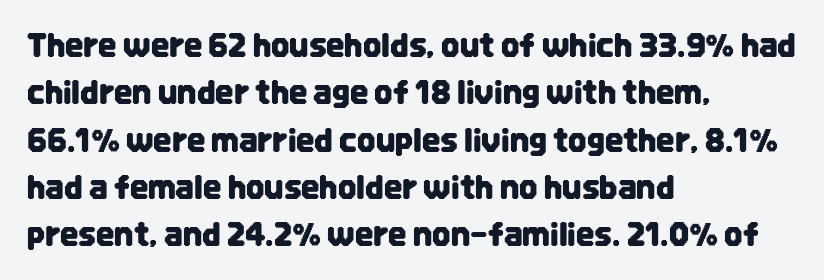
{"serif": "no", "italic": "no", "width": "condensed", "stroke_contrast": "low", "x_height": "large", "monospaced": "no", "underline": "no", "align": "left", "line_spacing": "normal", "line_spacing_ratio": 1.48, "letter_spacing": "normal", "letter_spacing_em": 0.0, "glyph_px": 32}
